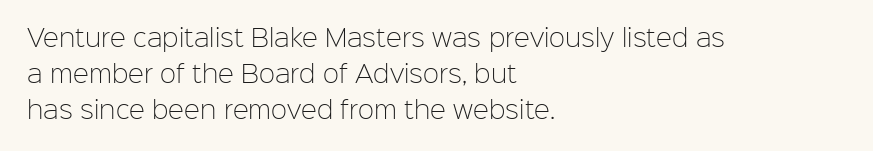
Q: Is the text bold? A: No.
Q: Is the text italic (slanted)? A: No, it is upright.
Q: Is the text underlined? A: No.
Q: How is the paragraph aligned? A: Left-aligned.
Q: Is the spacing between letters normal or unusually wide? A: Normal.
Q: Is the spacing between lines tight, normal or loose? A: Normal.
